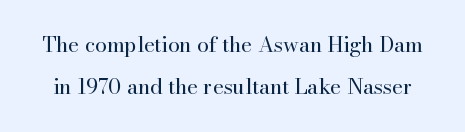
Q: Is the text bold? A: No.
Q: Is the text italic (slanted)? A: No, it is upright.
Q: Is the text underlined? A: No.
Q: Is the spacing between letters normal or unusually wide? A: Normal.
Q: Is the spacing between lines tight, normal or loose? A: Loose.
